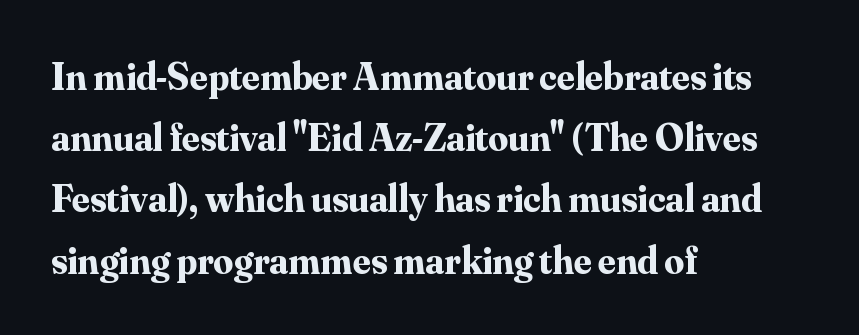
Typographic density is high because the face is bold. Horizontal alignment here is leftward, the default for most running prose. The lettering holds an erect, upright posture throughout. These lines are rendered in a variable-pitch font. Line spacing here is normal.
